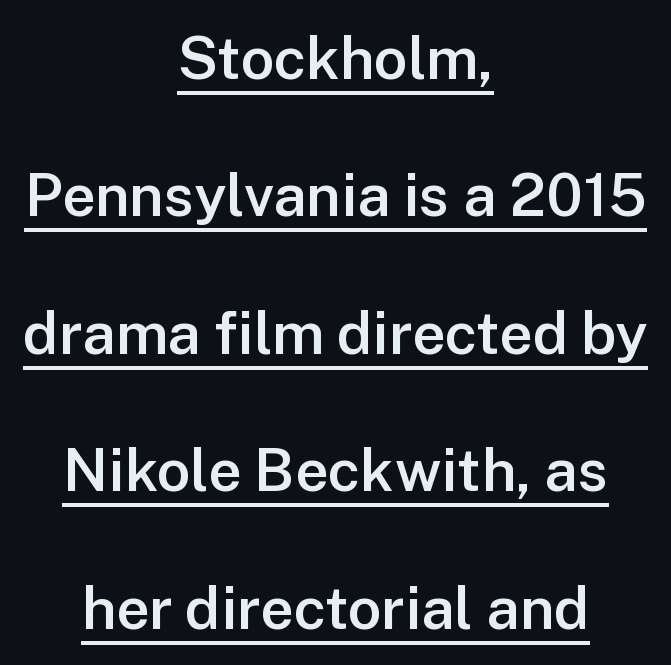
{"serif": "no", "italic": "no", "bold": "semi", "weight": "semibold", "width": "normal", "stroke_contrast": "low", "x_height": "medium", "monospaced": "no", "underline": "yes", "align": "center", "line_spacing": "loose", "line_spacing_ratio": 2.33, "letter_spacing": "normal", "letter_spacing_em": 0.0, "glyph_px": 59}
